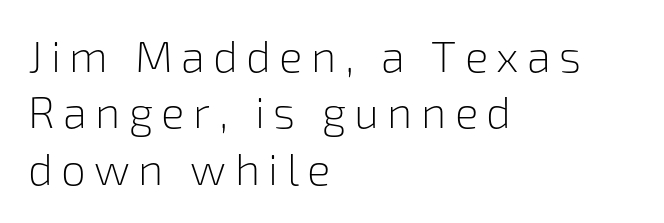
The image shows 44 px light sans-serif type, upright; set left-aligned, normal line spacing (1.28x), not underlined; low stroke contrast and a medium x-height.
